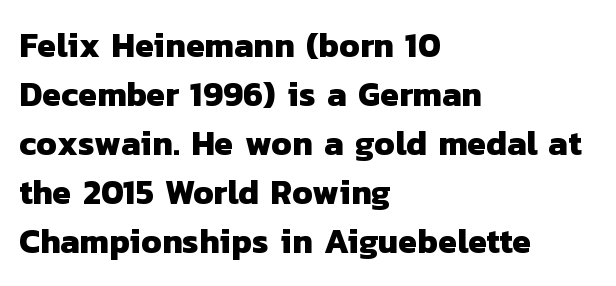
Q: Is the text bold? A: Yes.
Q: Is the typeface a serif or a sans-serif typeface? A: Sans-serif.
Q: Is the text underlined? A: No.
Q: How is the paragraph aligned? A: Left-aligned.
Q: Is the spacing between letters normal or unusually wide? A: Normal.
Q: Is the spacing between lines tight, normal or loose? A: Normal.
Q: Width (condensed, normal, or wide)? A: Normal.
Q: Stroke contrast? A: Low.
Q: x-height? A: Medium.
Q: Monospaced? A: No.
